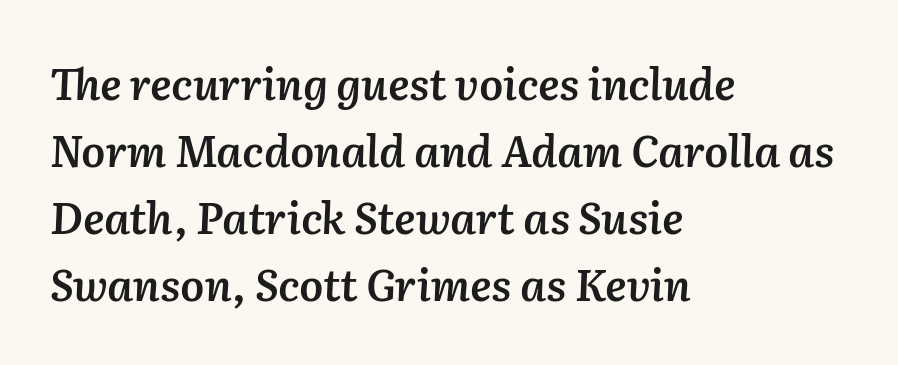
The image shows 43 px semibold type, italic (leaning right); set left-aligned, normal line spacing (1.56x), normal letter spacing, not underlined; medium stroke contrast and a medium x-height.
